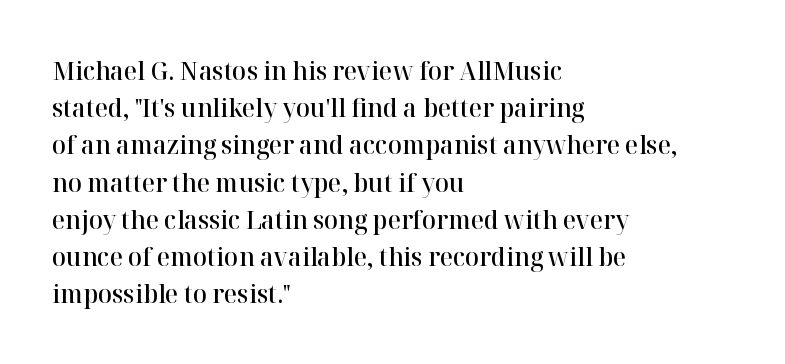
Q: Is the text bold? A: Semi-bold.
Q: Is the text italic (slanted)? A: No, it is upright.
Q: Is the text underlined? A: No.
Q: How is the paragraph aligned? A: Left-aligned.
Q: Is the spacing between letters normal or unusually wide? A: Normal.
Q: Is the spacing between lines tight, normal or loose? A: Normal.
